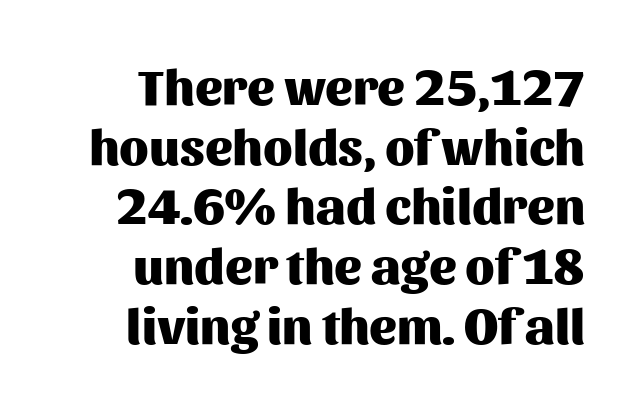
The image shows 51 px heavy sans-serif type, upright; set right-aligned, line spacing 1.17x, normal letter spacing, not underlined; medium stroke contrast and a medium x-height.
